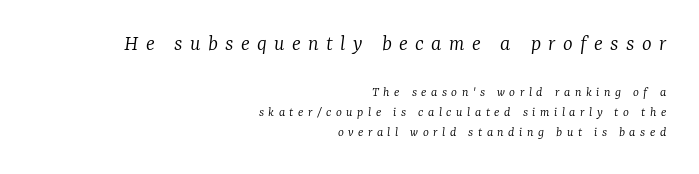
Q: Is the text bold? A: No.
Q: Is the text italic (slanted)? A: Yes, it leans right by about 7 degrees.
Q: Is the text underlined? A: No.
Q: How is the paragraph aligned? A: Right-aligned.
Q: Is the spacing between letters normal or unusually wide? A: Unusually wide.
Q: Is the spacing between lines tight, normal or loose? A: Normal.
Q: Which block of text is set in a larger size, the first (top) or the second (bottom)? A: The first (top) one.
